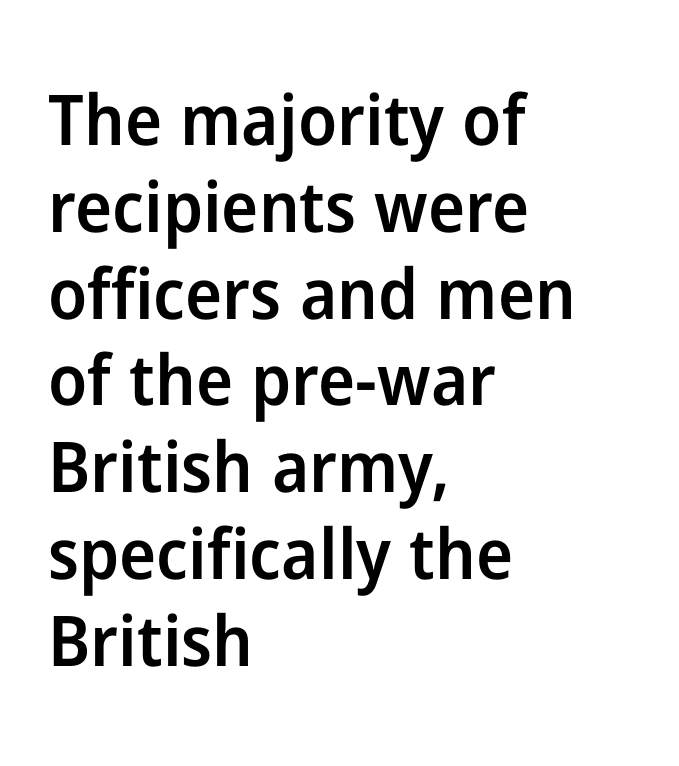
Q: Is the text bold? A: Semi-bold.
Q: Is the text italic (slanted)? A: No, it is upright.
Q: Is the typeface a serif or a sans-serif typeface? A: Sans-serif.
Q: Is the text underlined? A: No.
Q: How is the paragraph aligned? A: Left-aligned.
Q: Is the spacing between letters normal or unusually wide? A: Normal.
Q: Width (condensed, normal, or wide)? A: Normal.
Q: Stroke contrast? A: Low.
Q: x-height? A: Medium.
Q: Monospaced? A: No.
